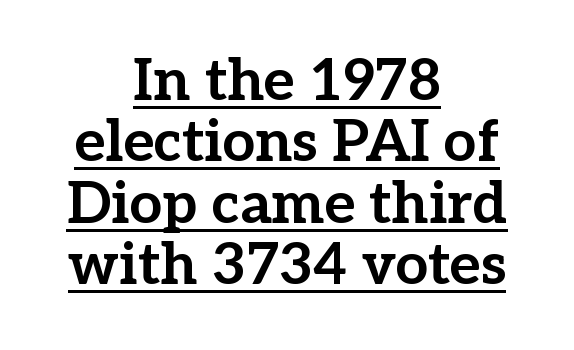
Q: Is the text bold? A: Yes.
Q: Is the text italic (slanted)? A: No, it is upright.
Q: Is the typeface a serif or a sans-serif typeface? A: Serif.
Q: Is the text underlined? A: Yes.
Q: How is the paragraph aligned? A: Centered.
Q: Is the spacing between letters normal or unusually wide? A: Normal.
Q: Is the spacing between lines tight, normal or loose? A: Tight.
Q: Width (condensed, normal, or wide)? A: Normal.
Q: Stroke contrast? A: Low.
Q: x-height? A: Medium.
Q: Monospaced? A: No.
